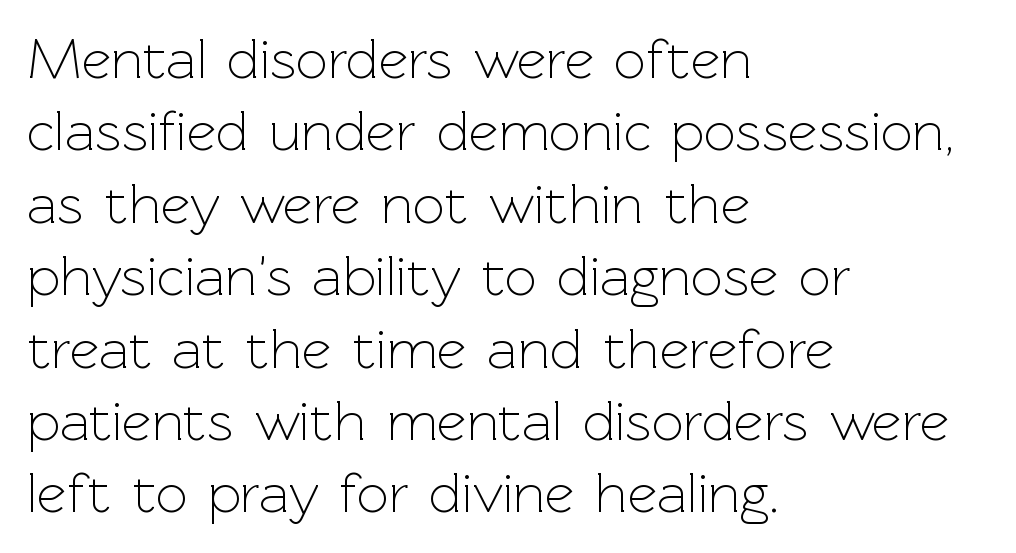
Italic? Not at all — the glyphs are vertical. Clear beneath every line of the passage. Leading: standard. Look at the bottom of the vertical strokes: they stop flat, with no serifs. These lines are rendered in a variable-pitch font.
